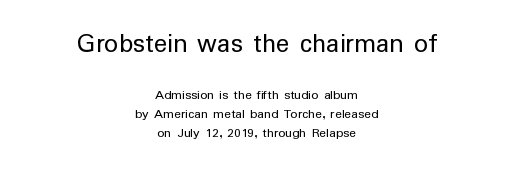
{"serif": "no", "italic": "no", "bold": "no", "weight": "regular", "width": "normal", "stroke_contrast": "low", "x_height": "medium", "monospaced": "no", "underline": "no", "align": "center", "line_spacing": "normal", "line_spacing_ratio": 1.37, "letter_spacing": "normal", "letter_spacing_em": 0.0, "larger_block": "first", "size_ratio": 2.0, "glyph_px": 28}
